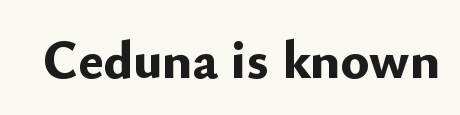
{"serif": "no", "italic": "no", "bold": "yes", "weight": "bold", "width": "normal", "stroke_contrast": "low", "x_height": "small", "monospaced": "no", "underline": "no", "letter_spacing": "normal", "letter_spacing_em": 0.0, "glyph_px": 54}
